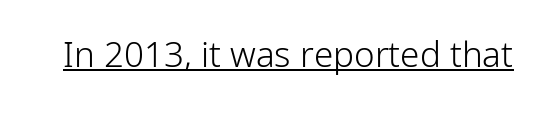
The passage shown is typeset with a sans-serif family. Do the characters align in a grid? No, the font is proportional. Does the lettering tilt? It doesn't — this is upright. Like a heading marked for emphasis, these lines bear an underscore. Honestly, the letter spacing is just normal — you wouldn't notice it.
